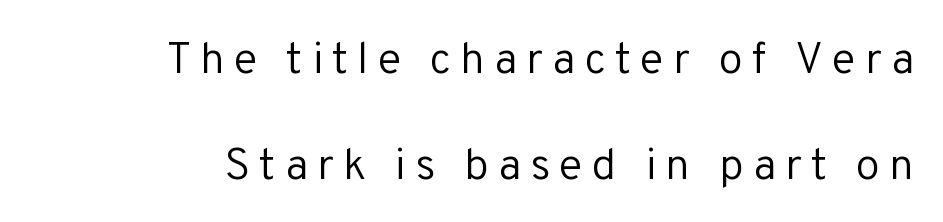
The image shows 44 px regular-weight sans-serif type, upright; set right-aligned, loose line spacing (2.41x), unusually wide letter spacing (+0.21 em), not underlined; low stroke contrast and a medium x-height.
